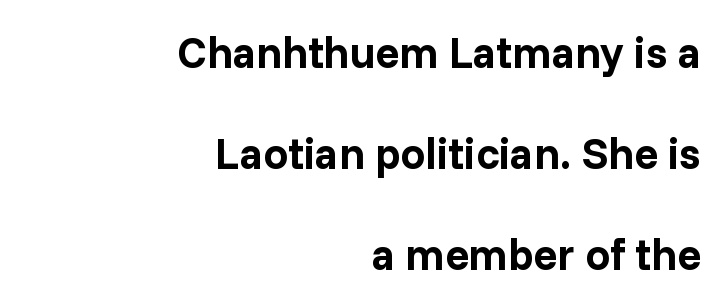
Q: Is the text bold? A: Yes.
Q: Is the text italic (slanted)? A: No, it is upright.
Q: Is the typeface a serif or a sans-serif typeface? A: Sans-serif.
Q: Is the text underlined? A: No.
Q: How is the paragraph aligned? A: Right-aligned.
Q: Is the spacing between letters normal or unusually wide? A: Normal.
Q: Is the spacing between lines tight, normal or loose? A: Loose.
Q: Width (condensed, normal, or wide)? A: Normal.
Q: Stroke contrast? A: Low.
Q: x-height? A: Medium.
Q: Monospaced? A: No.
